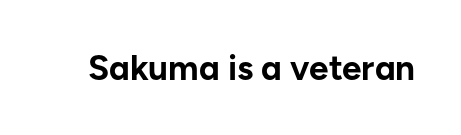
The image shows 35 px bold sans-serif type, upright; set normal letter spacing, not underlined; low stroke contrast and a medium x-height.
